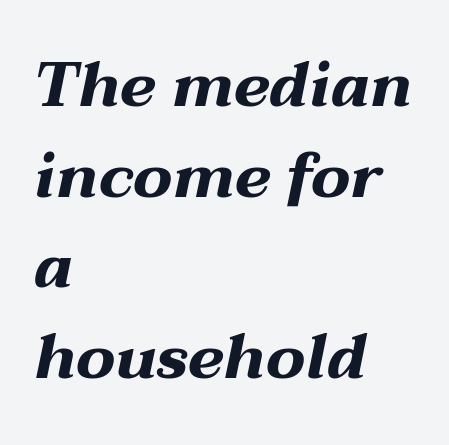
Q: Is the text bold? A: Yes.
Q: Is the text italic (slanted)? A: Yes, it leans right by about 12 degrees.
Q: Is the text underlined? A: No.
Q: How is the paragraph aligned? A: Left-aligned.
Q: Is the spacing between letters normal or unusually wide? A: Normal.
Q: Is the spacing between lines tight, normal or loose? A: Normal.
Q: Width (condensed, normal, or wide)? A: Wide.
Q: Stroke contrast? A: Medium.
Q: x-height? A: Medium.
Q: Monospaced? A: No.
